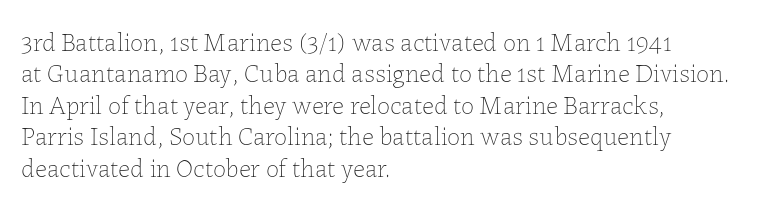
{"italic": "no", "bold": "no", "underline": "no", "align": "left", "line_spacing_ratio": 1.21, "letter_spacing": "normal", "letter_spacing_em": 0.0, "glyph_px": 26}
